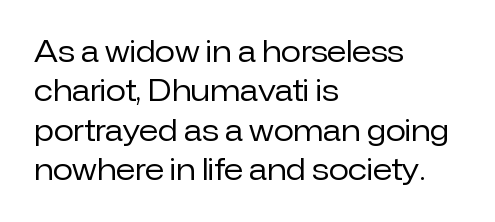
The image shows 29 px regular-weight sans-serif type, upright; set left-aligned, normal line spacing (1.36x), normal letter spacing, not underlined; low stroke contrast and a medium x-height.
